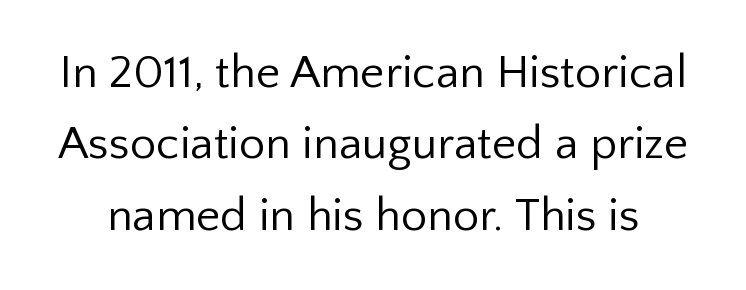
Q: Is the text bold? A: No.
Q: Is the text italic (slanted)? A: No, it is upright.
Q: Is the typeface a serif or a sans-serif typeface? A: Sans-serif.
Q: Is the text underlined? A: No.
Q: Is the spacing between letters normal or unusually wide? A: Normal.
Q: Is the spacing between lines tight, normal or loose? A: Normal.
Q: Width (condensed, normal, or wide)? A: Normal.
Q: Stroke contrast? A: Low.
Q: x-height? A: Medium.
Q: Monospaced? A: No.
